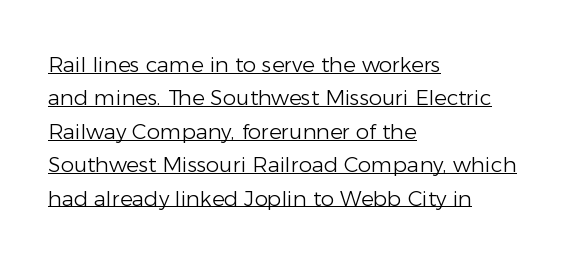
Notice how the stems are strictly vertical — no italics here. Does the leading feel generous? No, just average. How are the letters spaced? Ordinarily, with no added tracking. Is the block centered? No — it sits flush against the left margin.
